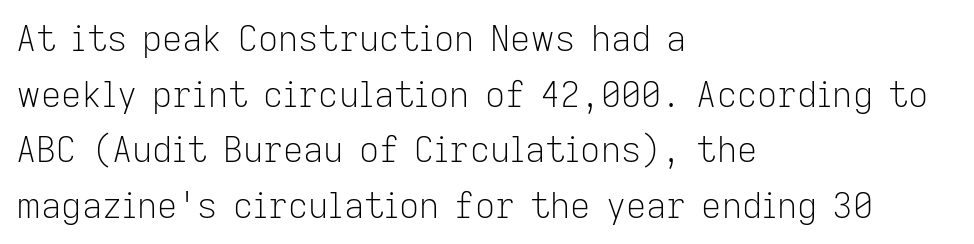
Q: Is the text bold? A: No.
Q: Is the text italic (slanted)? A: No, it is upright.
Q: Is the typeface a serif or a sans-serif typeface? A: Sans-serif.
Q: Is the text underlined? A: No.
Q: How is the paragraph aligned? A: Left-aligned.
Q: Is the spacing between letters normal or unusually wide? A: Normal.
Q: Is the spacing between lines tight, normal or loose? A: Normal.
Q: Width (condensed, normal, or wide)? A: Normal.
Q: Stroke contrast? A: Low.
Q: x-height? A: Medium.
Q: Monospaced? A: No.
